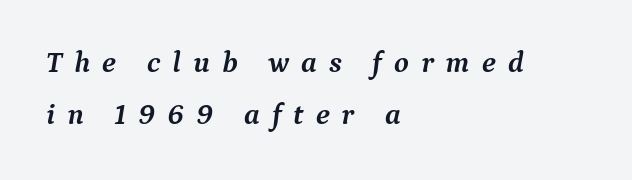
Characters follow at a spacing far wider than the type designer built in. This sample has the flowing, uneven cadence of proportional lettering. Emphasis by weight is at full strength: bold. A clean baseline with only descenders dipping below it. Type style note: has serifs.
